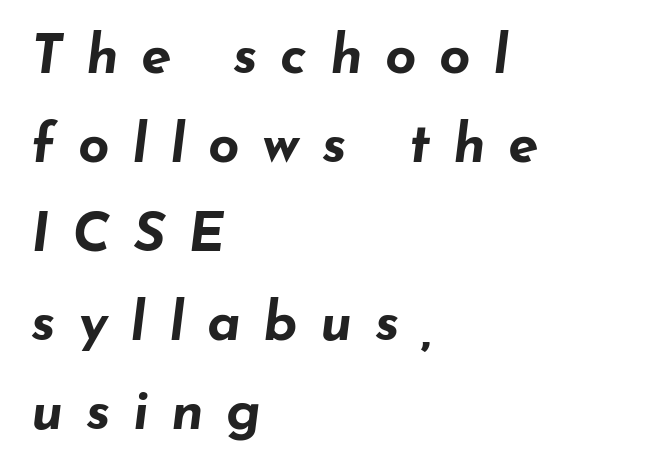
Honestly, there is no underline to notice here at all. Each glyph is drawn with heavy, bold strokes. This sample has the flowing, uneven cadence of proportional lettering. How would I describe the line gaps? Plain and ordinary.
